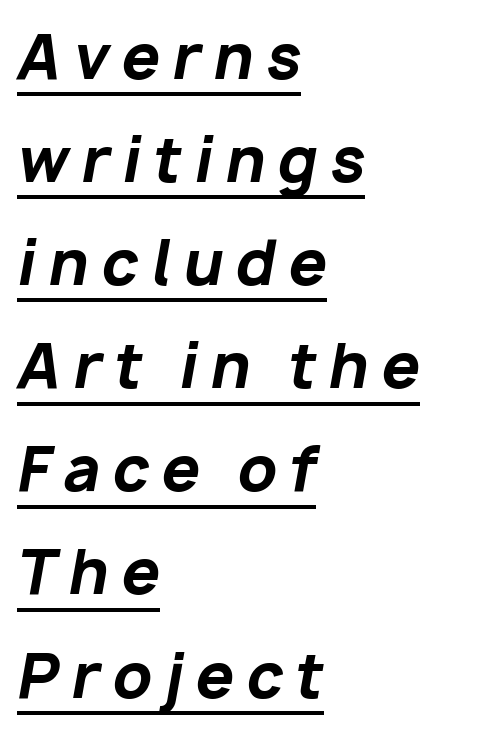
The image shows 61 px bold type, italic (leaning right); set left-aligned, normal line spacing (1.69x), unusually wide letter spacing (+0.2 em), underlined; low stroke contrast and a medium x-height.
